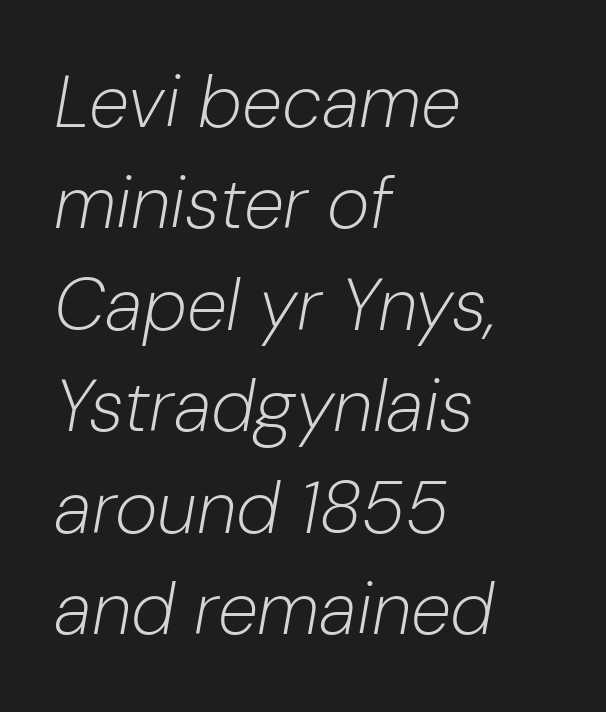
The image shows 73 px light type, italic (leaning right); set left-aligned, normal line spacing (1.39x), normal letter spacing, not underlined; low stroke contrast and a medium x-height.
